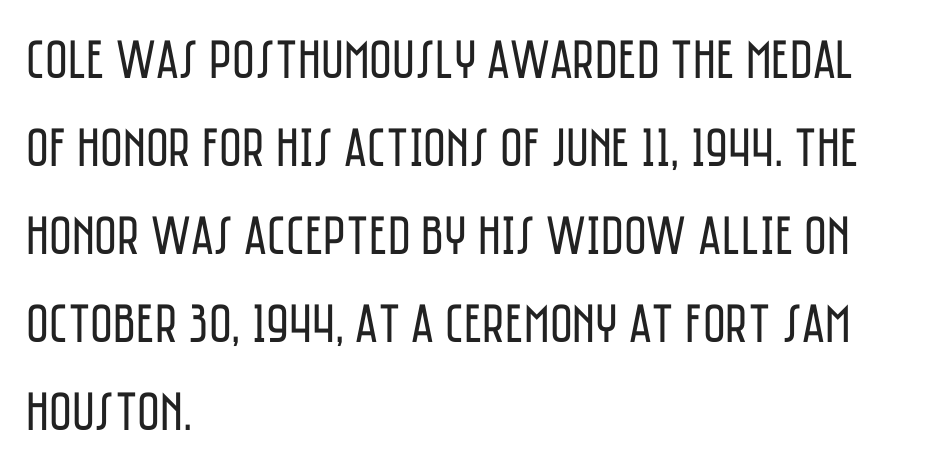
This sample has the flowing, uneven cadence of proportional lettering. Think standard paragraph weight, or any step lighter than that. A typesetter would mark this as roman, not italic. Quick note: interline space is typical. Each word holds together tightly as a unit, with standard inter-letter gaps.
